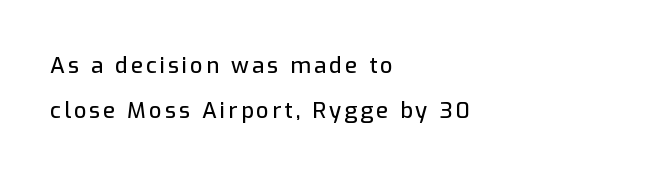
The image shows 22 px text type, upright; set left-aligned, loose line spacing (2.04x), not underlined.
